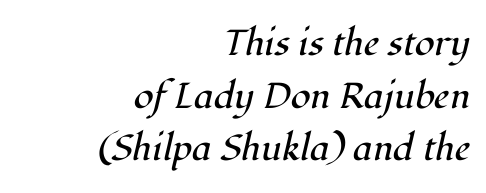
Is this a sans? No — the strokes have serifs. Lines of text with bare space underneath. Do the characters align in a grid? No, the font is proportional. Which margin do the lines hug? The right one — the left edge is uneven. No chunkiness to these letters — they're not bold.
